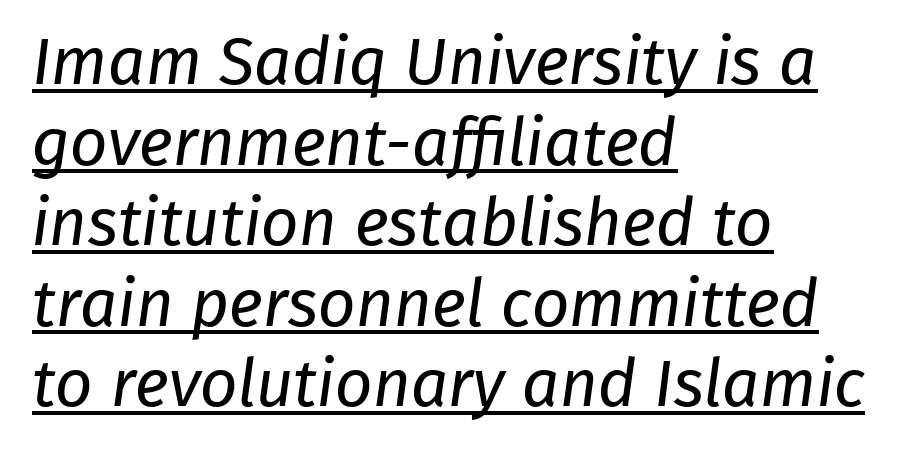
Q: Is the text bold? A: No.
Q: Is the typeface a serif or a sans-serif typeface? A: Sans-serif.
Q: Is the text underlined? A: Yes.
Q: How is the paragraph aligned? A: Left-aligned.
Q: Is the spacing between letters normal or unusually wide? A: Normal.
Q: Width (condensed, normal, or wide)? A: Normal.
Q: Stroke contrast? A: Low.
Q: x-height? A: Medium.
Q: Monospaced? A: No.
